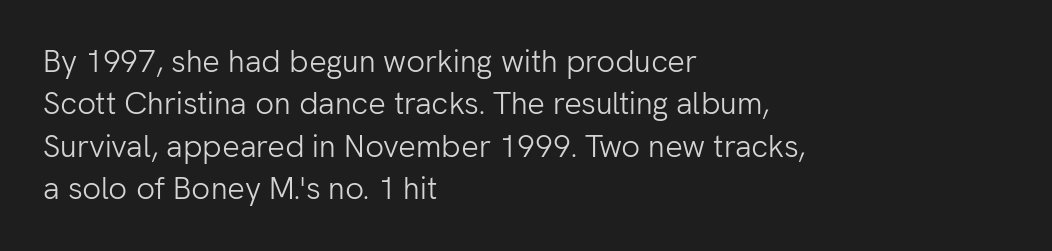
{"serif": "no", "italic": "no", "bold": "no", "weight": "light", "width": "normal", "stroke_contrast": "low", "x_height": "medium", "monospaced": "no", "underline": "no", "align": "left", "line_spacing": "normal", "line_spacing_ratio": 1.37, "letter_spacing": "normal", "letter_spacing_em": 0.0, "glyph_px": 31}
